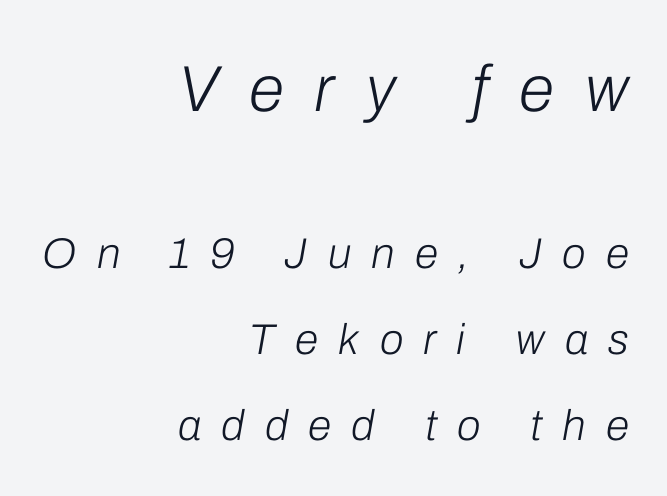
Q: Is the text bold? A: No.
Q: Is the text italic (slanted)? A: Yes, it leans right by about 10 degrees.
Q: Is the text underlined? A: No.
Q: How is the paragraph aligned? A: Right-aligned.
Q: Is the spacing between letters normal or unusually wide? A: Unusually wide.
Q: Is the spacing between lines tight, normal or loose? A: Loose.
Q: Which block of text is set in a larger size, the first (top) or the second (bottom)? A: The first (top) one.
Q: Width (condensed, normal, or wide)? A: Normal.
Q: Stroke contrast? A: Low.
Q: x-height? A: Medium.
Q: Monospaced? A: No.
